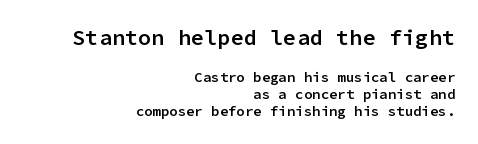
The image shows 22 px text type, upright; set right-aligned, line spacing 1.23x, normal letter spacing, not underlined; the first (top) block is 1.57x larger.
